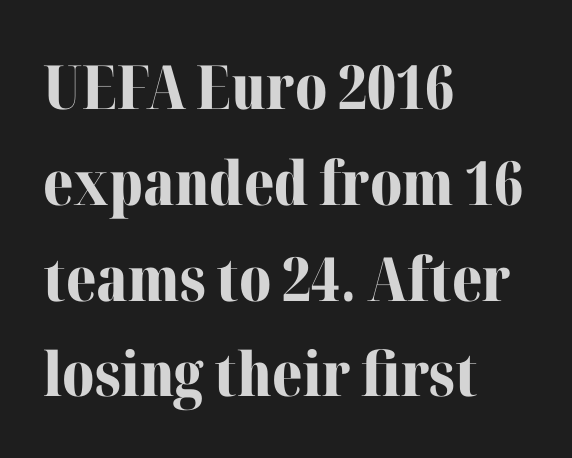
Vertical strokes here are truly vertical. Examine the stroke ends and you'll spot serifs. Each letter keeps its own natural width here, so spacing adapts to shape. Unmarked baselines from the first word to the last. Look at the stroke-to-counter ratio: heavy, a bold. The lines sit at an ordinary, default distance from one another.
